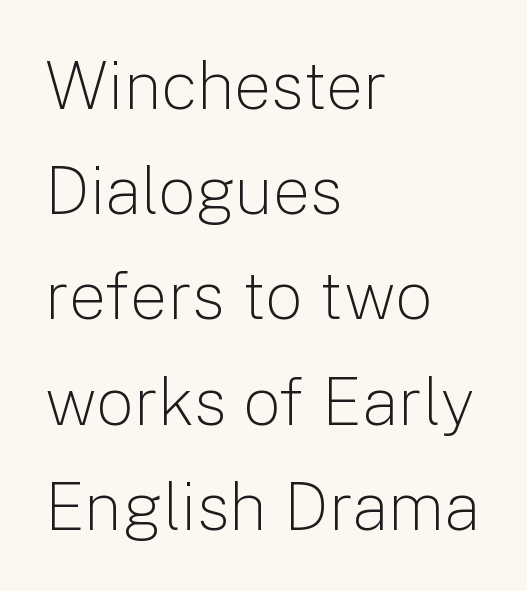
Q: Is the text bold? A: No.
Q: Is the text italic (slanted)? A: No, it is upright.
Q: Is the typeface a serif or a sans-serif typeface? A: Sans-serif.
Q: Is the text underlined? A: No.
Q: How is the paragraph aligned? A: Left-aligned.
Q: Is the spacing between letters normal or unusually wide? A: Normal.
Q: Is the spacing between lines tight, normal or loose? A: Normal.
Q: Width (condensed, normal, or wide)? A: Normal.
Q: Stroke contrast? A: Low.
Q: x-height? A: Medium.
Q: Monospaced? A: No.
